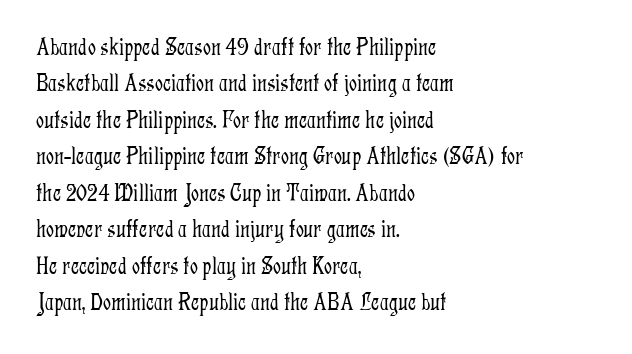
Q: Is the text bold? A: No.
Q: Is the text italic (slanted)? A: No, it is upright.
Q: Is the text underlined? A: No.
Q: How is the paragraph aligned? A: Left-aligned.
Q: Is the spacing between letters normal or unusually wide? A: Normal.
Q: Is the spacing between lines tight, normal or loose? A: Normal.
